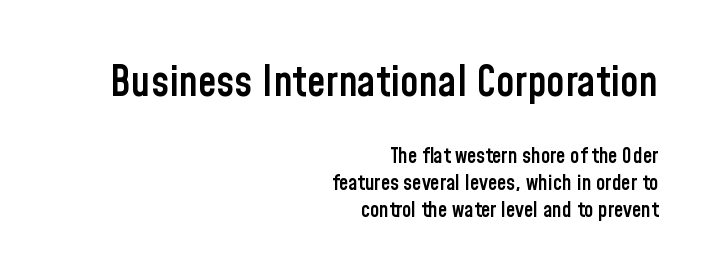
The image shows 42 px semibold, condensed sans-serif type, upright; set right-aligned, normal line spacing (1.29x), normal letter spacing, not underlined; the first (top) block is 2.0x larger; low stroke contrast and a medium x-height.
